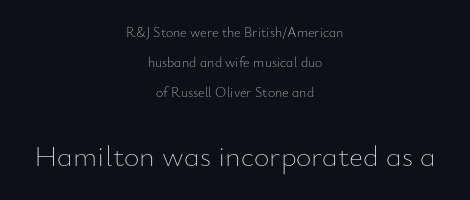
{"italic": "no", "bold": "no", "weight": "thin", "width": "normal", "stroke_contrast": "low", "x_height": "small", "monospaced": "no", "underline": "no", "align": "center", "line_spacing": "loose", "line_spacing_ratio": 2.15, "letter_spacing": "normal", "letter_spacing_em": 0.0, "larger_block": "second", "size_ratio": 2.14, "glyph_px": 30}
